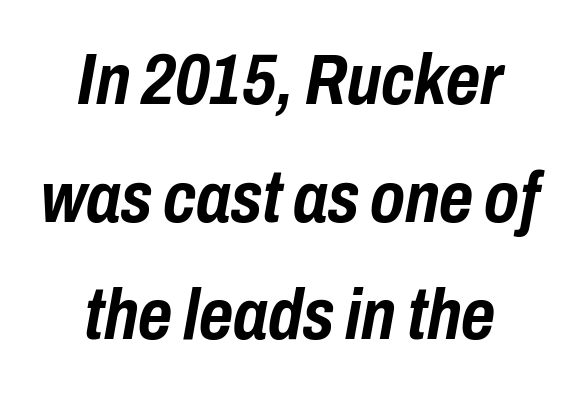
{"italic": "yes", "lean": "right", "slant_degrees": 10, "bold": "yes", "weight": "semibold", "width": "condensed", "stroke_contrast": "low", "x_height": "medium", "monospaced": "no", "underline": "no", "align": "center", "line_spacing": "normal", "line_spacing_ratio": 1.61, "letter_spacing": "normal", "letter_spacing_em": 0.0, "glyph_px": 73}
